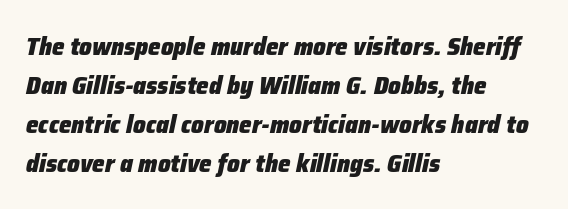
{"italic": "yes", "lean": "right", "slant_degrees": 12, "bold": "yes", "underline": "no", "align": "left", "line_spacing": "normal", "line_spacing_ratio": 1.56, "letter_spacing": "normal", "letter_spacing_em": 0.0, "glyph_px": 25}
